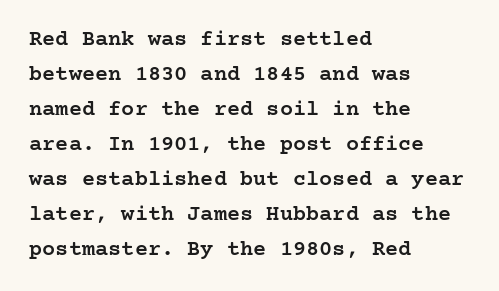
Rows of type keep a routine distance in the vertical direction. Tracking here is standard; glyphs follow each other at the usual distance. Ascenders rise straight up at ninety degrees. A fair bit of extra ink — the face is semibold, not bold.
